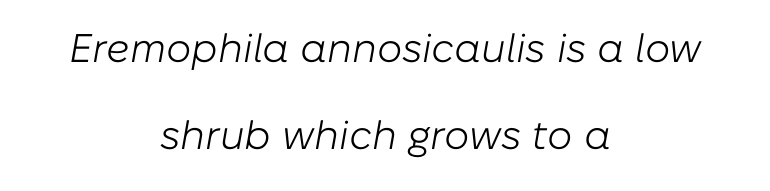
{"italic": "yes", "lean": "right", "slant_degrees": 10, "bold": "no", "weight": "light", "width": "normal", "stroke_contrast": "low", "x_height": "medium", "monospaced": "no", "underline": "no", "align": "center", "line_spacing": "loose", "line_spacing_ratio": 2.18, "letter_spacing": "normal", "letter_spacing_em": 0.0, "glyph_px": 40}
